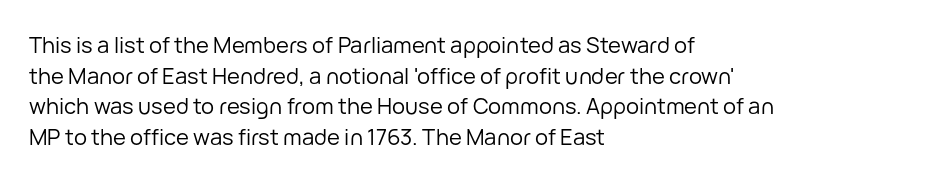
Q: Is the text bold? A: No.
Q: Is the text italic (slanted)? A: No, it is upright.
Q: Is the text underlined? A: No.
Q: How is the paragraph aligned? A: Left-aligned.
Q: Is the spacing between letters normal or unusually wide? A: Normal.
Q: Is the spacing between lines tight, normal or loose? A: Normal.
